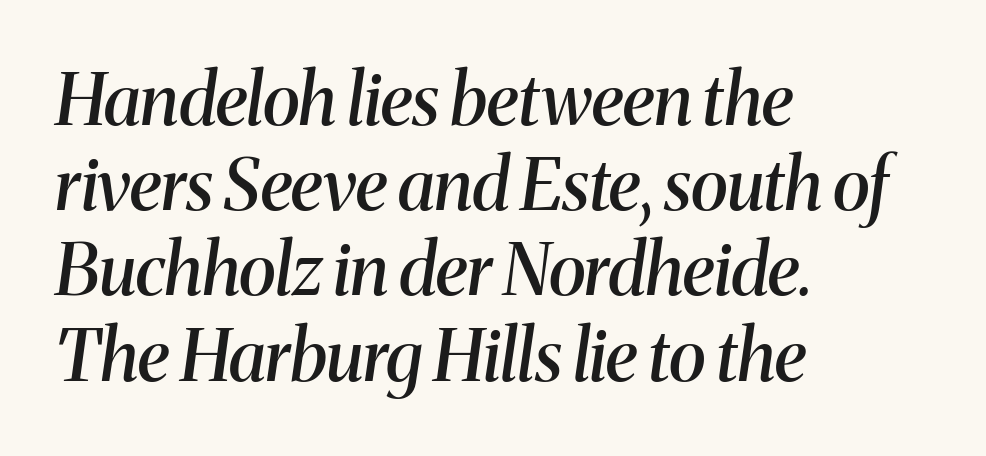
Q: Is the text bold? A: Semi-bold.
Q: Is the text italic (slanted)? A: Yes, it leans right by about 8 degrees.
Q: Is the typeface a serif or a sans-serif typeface? A: Serif.
Q: Is the text underlined? A: No.
Q: How is the paragraph aligned? A: Left-aligned.
Q: Is the spacing between letters normal or unusually wide? A: Normal.
Q: Width (condensed, normal, or wide)? A: Normal.
Q: Stroke contrast? A: Medium.
Q: x-height? A: Medium.
Q: Monospaced? A: No.
